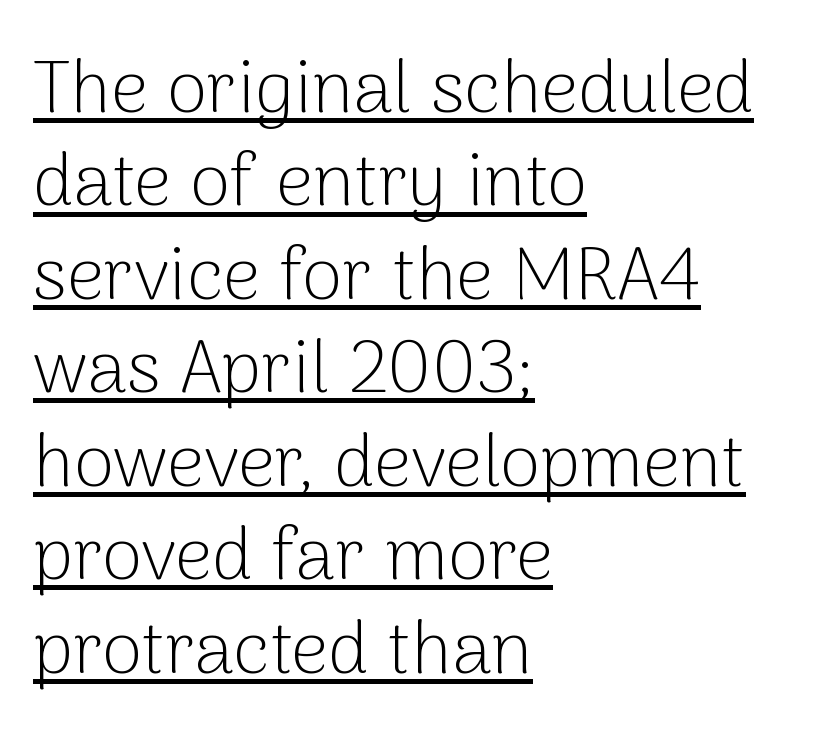
{"serif": "no", "italic": "no", "bold": "no", "weight": "light", "width": "normal", "stroke_contrast": "low", "x_height": "medium", "monospaced": "no", "underline": "yes", "align": "left", "line_spacing": "normal", "line_spacing_ratio": 1.28, "letter_spacing": "normal", "letter_spacing_em": 0.0, "glyph_px": 73}
